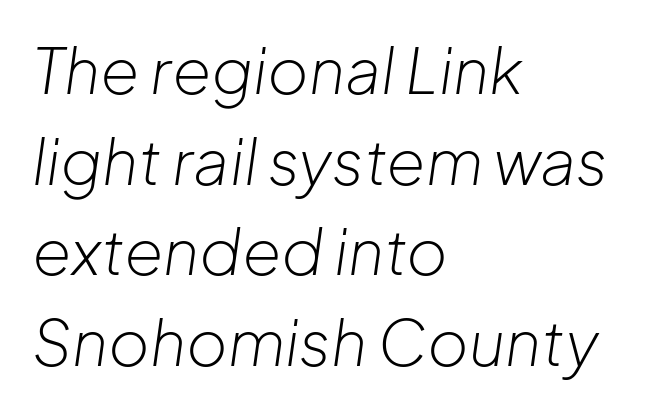
{"italic": "yes", "lean": "right", "slant_degrees": 8, "bold": "no", "weight": "light", "width": "normal", "stroke_contrast": "low", "x_height": "medium", "monospaced": "no", "underline": "no", "align": "left", "line_spacing": "normal", "line_spacing_ratio": 1.44, "letter_spacing": "normal", "letter_spacing_em": 0.0, "glyph_px": 63}
